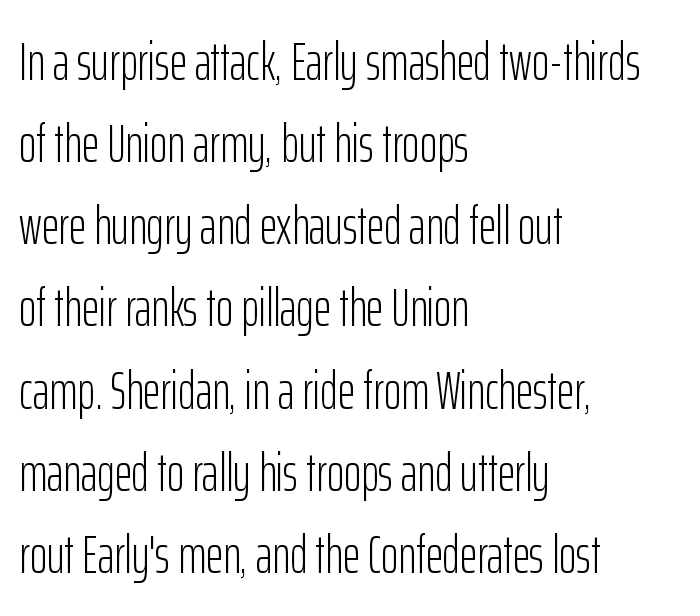
The image shows 53 px light, condensed sans-serif type, upright; set left-aligned, normal line spacing (1.55x), normal letter spacing, not underlined; low stroke contrast and a medium x-height.
